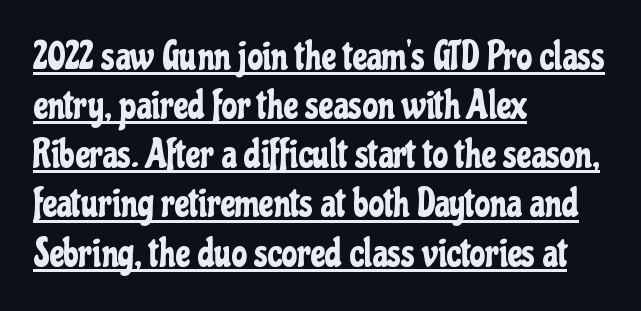
Q: Is the text italic (slanted)? A: No, it is upright.
Q: Is the typeface a serif or a sans-serif typeface? A: Sans-serif.
Q: Is the text underlined? A: Yes.
Q: How is the paragraph aligned? A: Left-aligned.
Q: Is the spacing between letters normal or unusually wide? A: Normal.
Q: Is the spacing between lines tight, normal or loose? A: Normal.
Q: Width (condensed, normal, or wide)? A: Condensed.
Q: Stroke contrast? A: Low.
Q: x-height? A: Medium.
Q: Monospaced? A: No.
